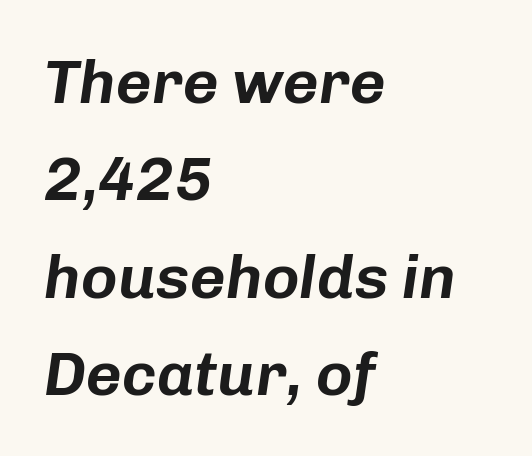
Slanted lettering throughout. These lines are rendered in a variable-pitch font. Caption: multi-line text, flush left, ragged right. The letters sit at their default tracking, neither squeezed nor spread. A clean baseline with only descenders dipping below it.
